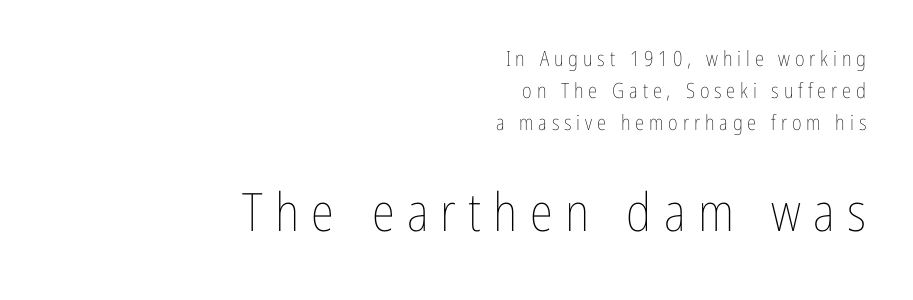
Q: Is the text bold? A: No.
Q: Is the text italic (slanted)? A: No, it is upright.
Q: Is the text underlined? A: No.
Q: How is the paragraph aligned? A: Right-aligned.
Q: Is the spacing between letters normal or unusually wide? A: Unusually wide.
Q: Is the spacing between lines tight, normal or loose? A: Normal.
Q: Which block of text is set in a larger size, the first (top) or the second (bottom)? A: The second (bottom) one.
Q: Width (condensed, normal, or wide)? A: Condensed.
Q: Stroke contrast? A: Low.
Q: x-height? A: Medium.
Q: Monospaced? A: No.
